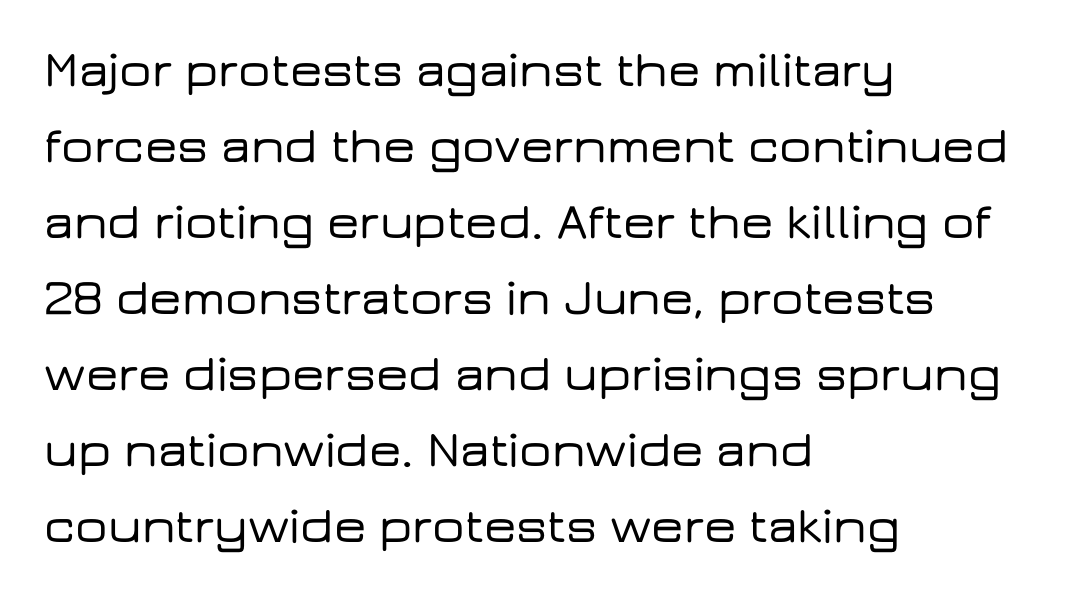
Q: Is the text italic (slanted)? A: No, it is upright.
Q: Is the typeface a serif or a sans-serif typeface? A: Sans-serif.
Q: Is the text underlined? A: No.
Q: How is the paragraph aligned? A: Left-aligned.
Q: Is the spacing between letters normal or unusually wide? A: Normal.
Q: Is the spacing between lines tight, normal or loose? A: Normal.
Q: Width (condensed, normal, or wide)? A: Wide.
Q: Stroke contrast? A: Low.
Q: x-height? A: Medium.
Q: Monospaced? A: No.
